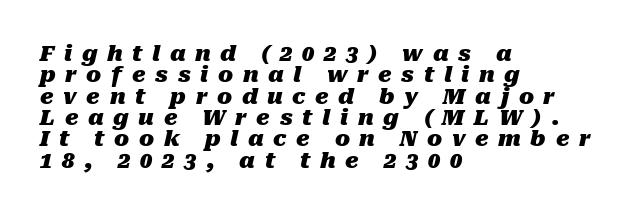
Someone cranked the tracking dial way up on this one. Every row of glyphs begins at an identical x-position on the left. You'd pick this weight for a headline — it's a proper bold. This is oblique type, the kind used for emphasis or titles. If you measured baseline to baseline, you'd find a short distance.
